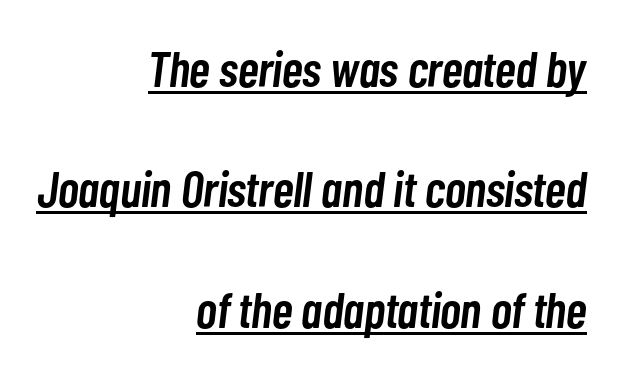
Q: Is the text bold? A: Semi-bold.
Q: Is the text italic (slanted)? A: Yes, it leans right by about 7 degrees.
Q: Is the text underlined? A: Yes.
Q: How is the paragraph aligned? A: Right-aligned.
Q: Is the spacing between letters normal or unusually wide? A: Normal.
Q: Is the spacing between lines tight, normal or loose? A: Loose.
Q: Width (condensed, normal, or wide)? A: Condensed.
Q: Stroke contrast? A: Low.
Q: x-height? A: Medium.
Q: Monospaced? A: No.
